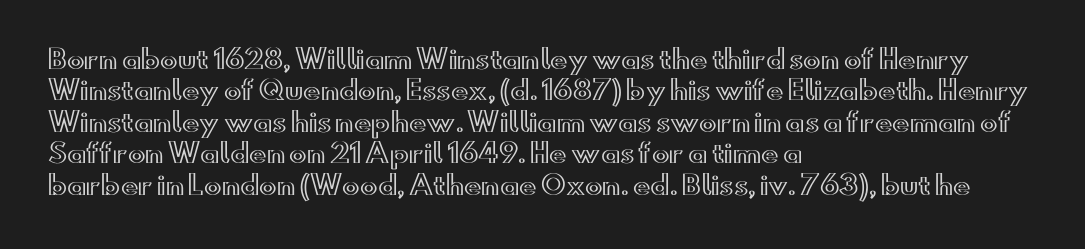
{"italic": "no", "underline": "no", "align": "left", "line_spacing_ratio": 1.21, "letter_spacing": "normal", "letter_spacing_em": 0.0, "glyph_px": 26}
